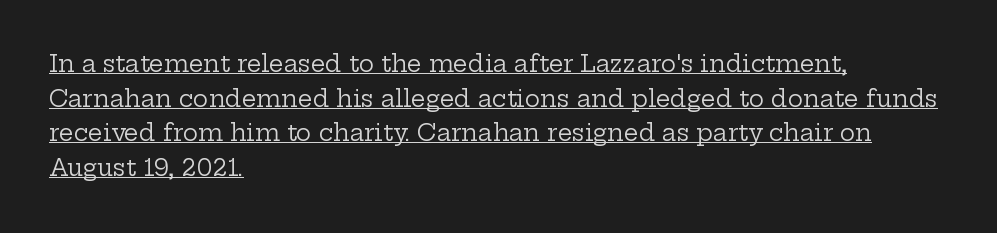
{"italic": "no", "bold": "no", "underline": "yes", "align": "left", "line_spacing": "normal", "line_spacing_ratio": 1.51, "letter_spacing": "normal", "letter_spacing_em": 0.0, "glyph_px": 23}
